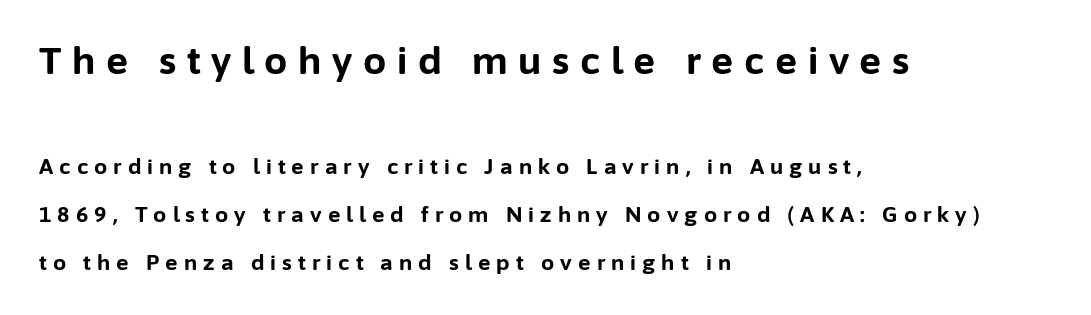
Q: Is the text bold? A: Yes.
Q: Is the text italic (slanted)? A: No, it is upright.
Q: Is the typeface a serif or a sans-serif typeface? A: Sans-serif.
Q: Is the text underlined? A: No.
Q: How is the paragraph aligned? A: Left-aligned.
Q: Is the spacing between letters normal or unusually wide? A: Unusually wide.
Q: Is the spacing between lines tight, normal or loose? A: Loose.
Q: Which block of text is set in a larger size, the first (top) or the second (bottom)? A: The first (top) one.
Q: Width (condensed, normal, or wide)? A: Normal.
Q: Stroke contrast? A: Low.
Q: x-height? A: Medium.
Q: Monospaced? A: No.
